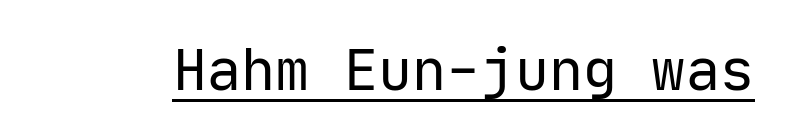
Q: Is the text bold? A: No.
Q: Is the text italic (slanted)? A: No, it is upright.
Q: Is the typeface a serif or a sans-serif typeface? A: Sans-serif.
Q: Is the text underlined? A: Yes.
Q: Is the spacing between letters normal or unusually wide? A: Normal.
Q: Width (condensed, normal, or wide)? A: Normal.
Q: Stroke contrast? A: Low.
Q: x-height? A: Medium.
Q: Monospaced? A: Yes.
